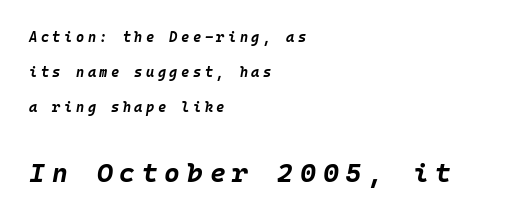
{"italic": "yes", "lean": "right", "slant_degrees": 10, "bold": "yes", "underline": "no", "align": "left", "line_spacing": "loose", "line_spacing_ratio": 2.5, "letter_spacing": "wide", "letter_spacing_em": 0.25, "larger_block": "second", "size_ratio": 1.93, "glyph_px": 27}
